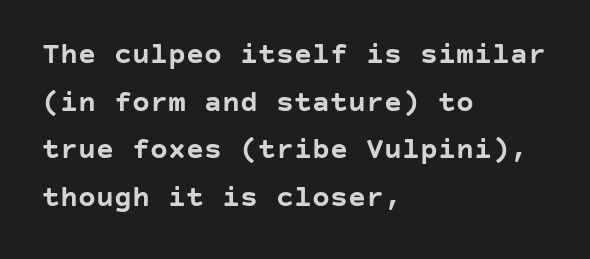
{"serif": "no", "italic": "no", "bold": "yes", "weight": "semibold", "width": "normal", "stroke_contrast": "low", "x_height": "large", "underline": "no", "align": "left", "line_spacing": "normal", "line_spacing_ratio": 1.59, "letter_spacing": "normal", "letter_spacing_em": 0.0, "glyph_px": 30}
